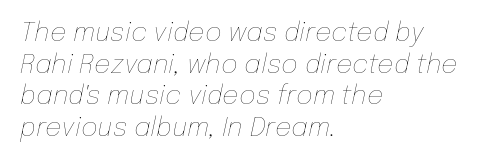
{"italic": "yes", "lean": "right", "slant_degrees": 12, "bold": "no", "underline": "no", "align": "left", "line_spacing_ratio": 1.22, "letter_spacing": "normal", "letter_spacing_em": 0.0, "glyph_px": 26}
